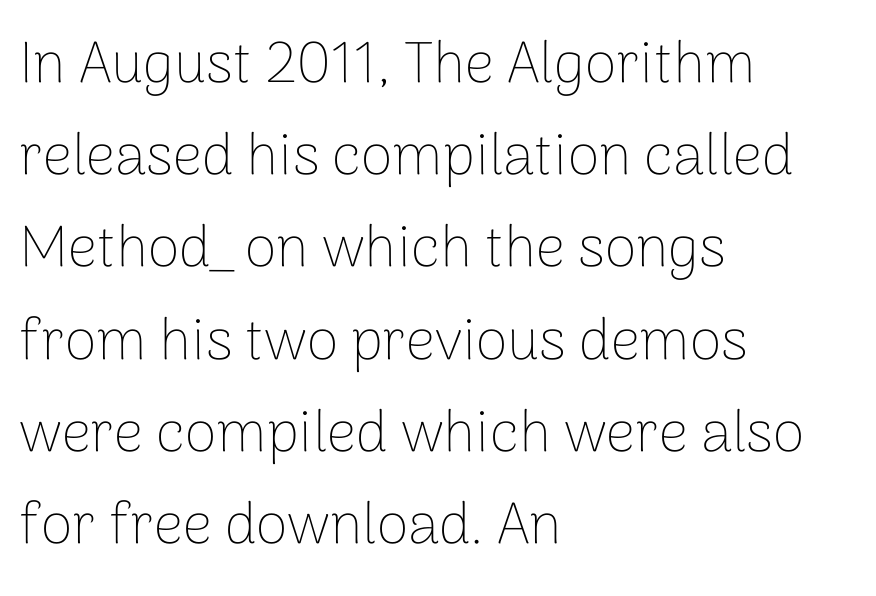
The image shows 58 px thin sans-serif type, upright; set left-aligned, normal line spacing (1.59x), normal letter spacing, not underlined; low stroke contrast and a medium x-height.
